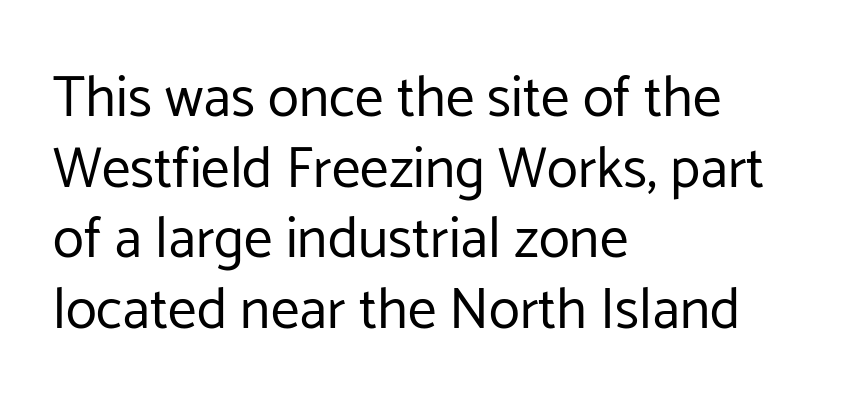
Q: Is the text bold? A: No.
Q: Is the text italic (slanted)? A: No, it is upright.
Q: Is the typeface a serif or a sans-serif typeface? A: Sans-serif.
Q: Is the text underlined? A: No.
Q: How is the paragraph aligned? A: Left-aligned.
Q: Is the spacing between letters normal or unusually wide? A: Normal.
Q: Width (condensed, normal, or wide)? A: Normal.
Q: Stroke contrast? A: Low.
Q: x-height? A: Medium.
Q: Monospaced? A: No.
